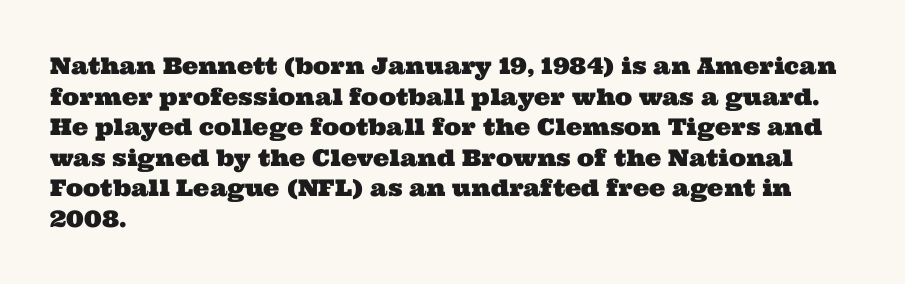
The image shows 23 px text type; set left-aligned, normal line spacing (1.33x), normal letter spacing, not underlined.
